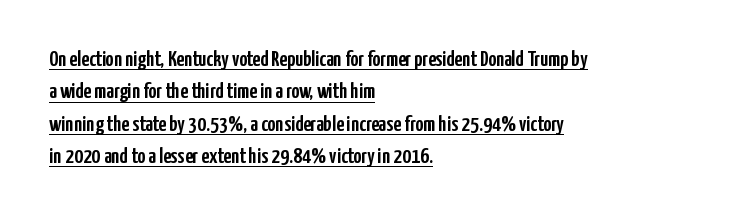
The image shows 22 px text type, upright; set left-aligned, normal line spacing (1.47x), normal letter spacing, underlined.
